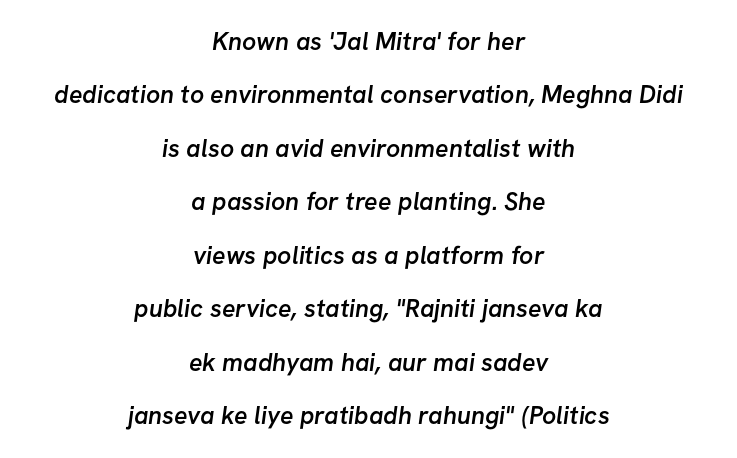
The image shows 25 px text type; set centered, loose line spacing (2.14x), normal letter spacing, not underlined.
